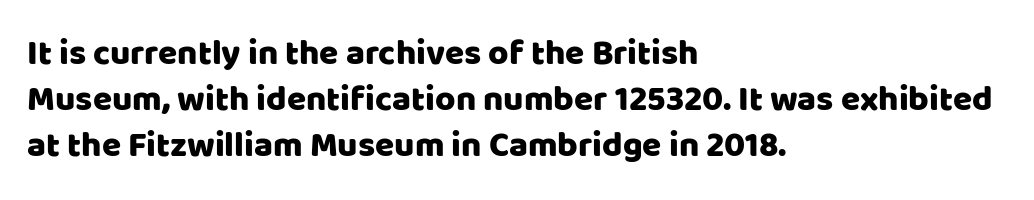
The leading is moderate, giving the passage an even texture. Serifs: no, the terminals of the letterforms are clean. The space directly below the letters is spotless. The face used here is proportionally spaced, like ordinary book or web type.
